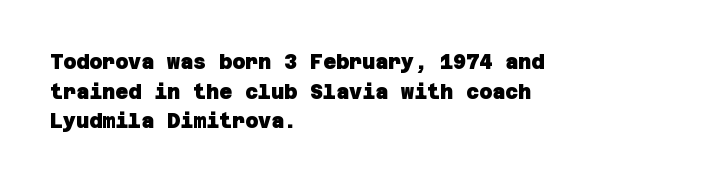
The image shows 20 px bold type; set left-aligned, normal line spacing (1.48x), normal letter spacing, not underlined.
